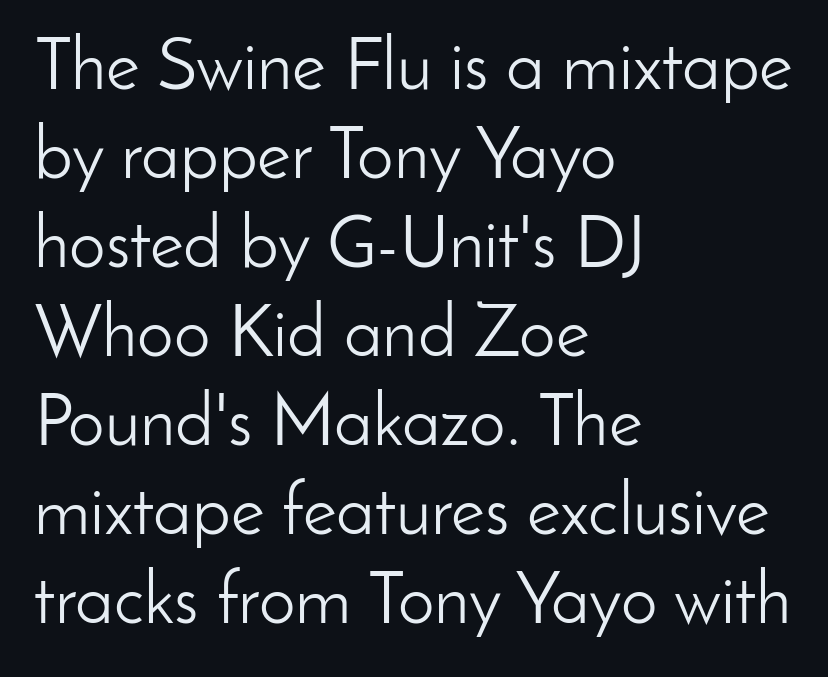
Q: Is the text bold? A: No.
Q: Is the text italic (slanted)? A: No, it is upright.
Q: Is the typeface a serif or a sans-serif typeface? A: Sans-serif.
Q: Is the text underlined? A: No.
Q: How is the paragraph aligned? A: Left-aligned.
Q: Is the spacing between letters normal or unusually wide? A: Normal.
Q: Width (condensed, normal, or wide)? A: Normal.
Q: Stroke contrast? A: Low.
Q: x-height? A: Small.
Q: Monospaced? A: No.
